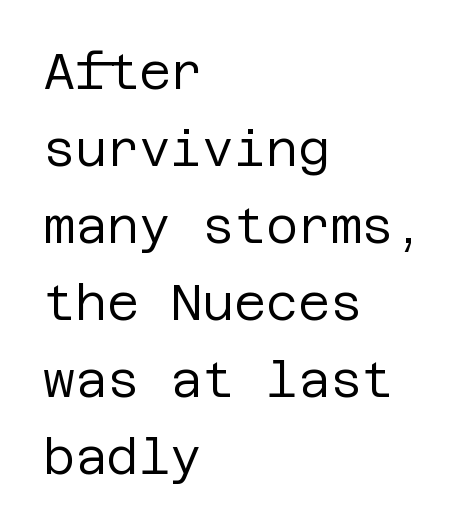
{"serif": "no", "italic": "no", "bold": "no", "weight": "regular", "width": "normal", "stroke_contrast": "low", "x_height": "large", "underline": "no", "align": "left", "line_spacing": "normal", "line_spacing_ratio": 1.57, "letter_spacing": "normal", "letter_spacing_em": 0.0, "glyph_px": 49}
